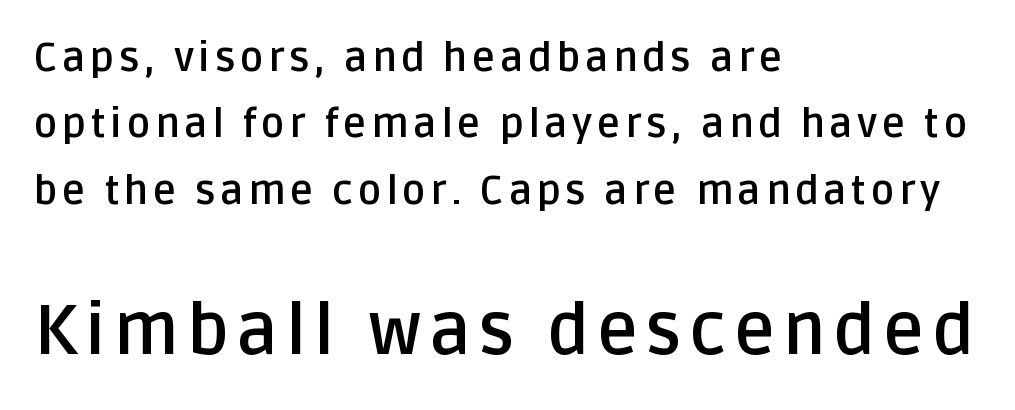
{"serif": "no", "italic": "no", "bold": "yes", "weight": "semibold", "width": "normal", "stroke_contrast": "low", "x_height": "large", "monospaced": "no", "underline": "no", "align": "left", "line_spacing": "normal", "line_spacing_ratio": 1.66, "larger_block": "second", "size_ratio": 1.75, "glyph_px": 70}
